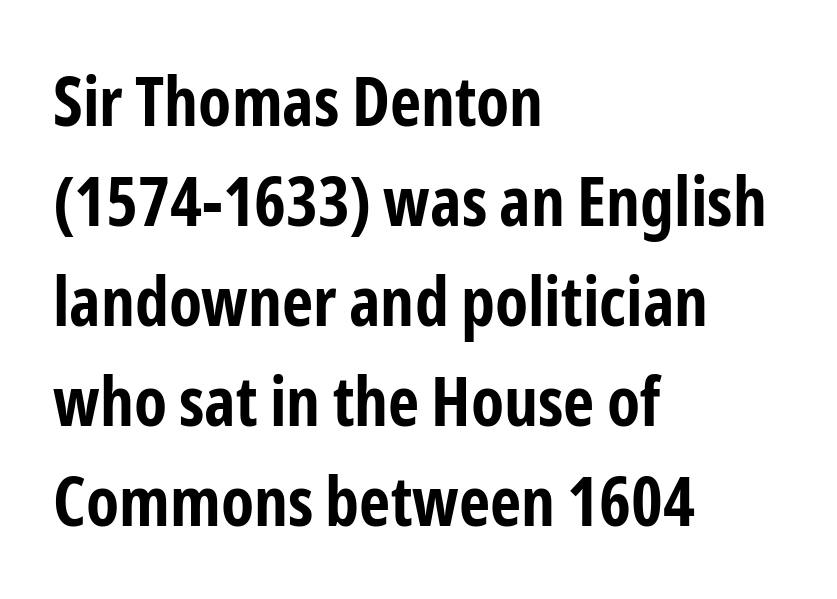
The image shows 68 px bold, condensed sans-serif type, upright; set left-aligned, normal line spacing (1.47x), normal letter spacing, not underlined; low stroke contrast and a medium x-height.
